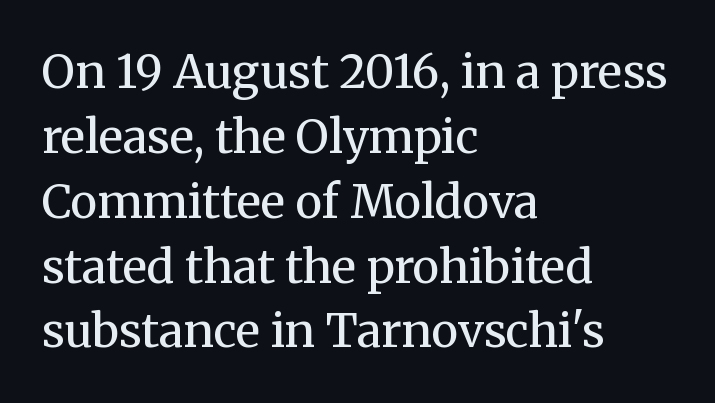
Q: Is the text bold? A: No.
Q: Is the text italic (slanted)? A: No, it is upright.
Q: Is the typeface a serif or a sans-serif typeface? A: Serif.
Q: Is the text underlined? A: No.
Q: How is the paragraph aligned? A: Left-aligned.
Q: Is the spacing between letters normal or unusually wide? A: Normal.
Q: Is the spacing between lines tight, normal or loose? A: Normal.
Q: Width (condensed, normal, or wide)? A: Normal.
Q: Stroke contrast? A: Medium.
Q: x-height? A: Medium.
Q: Monospaced? A: No.
